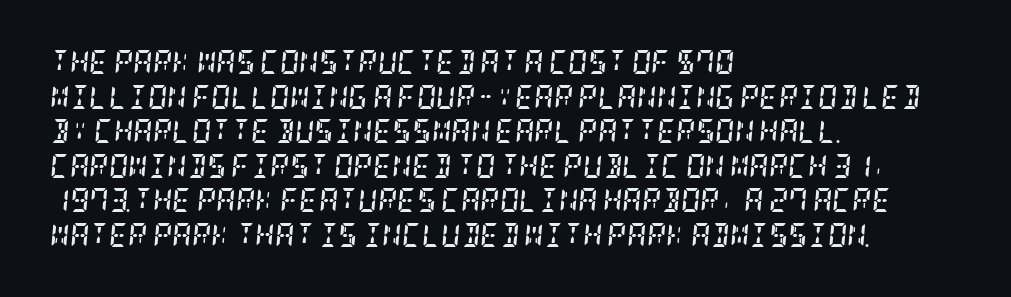
The font's italic variant was chosen for this text. The paragraph has a hard left edge and a soft right edge. The gap between lines stays unmarked. Heavy, bold letterforms. The passage shown has conventional tracking throughout. Reading down the column, the eye jumps a familiar distance to each next line.
